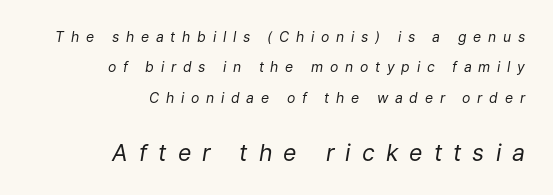
Think standard paragraph weight, or any step lighter than that. The space between consecutive lines is lavish. Reading down the block, your eye finds every line finishing at a fixed right position. Size hierarchy here favors the trailing block over the leading one.
